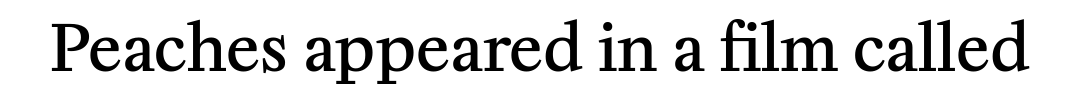
Letterform terminals end in serifs throughout the passage. Decoration check: the copy has no underline. There is no visible air inserted between adjacent glyphs. These lines are rendered in a variable-pitch font. Italic: no, the glyphs are upright roman. The strokes are fattened partway — semibold, not bold.
